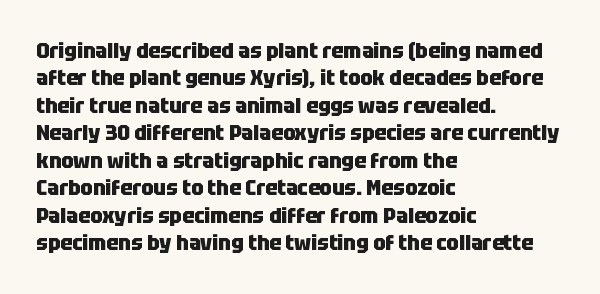
The image shows 22 px bold type, upright; set left-aligned, normal line spacing (1.25x), normal letter spacing, not underlined.
